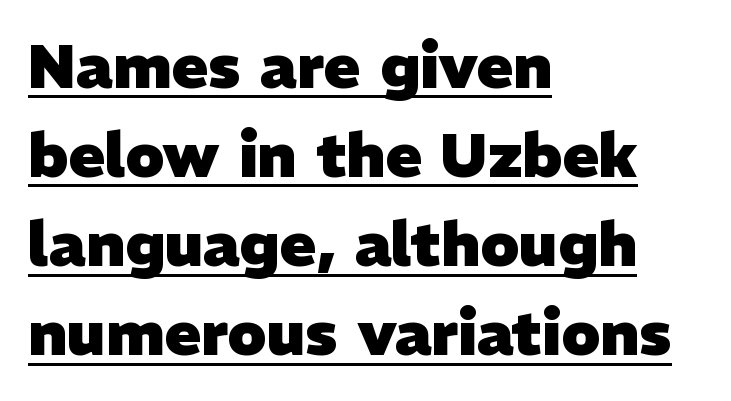
Q: Is the text bold? A: Yes.
Q: Is the typeface a serif or a sans-serif typeface? A: Sans-serif.
Q: Is the text underlined? A: Yes.
Q: How is the paragraph aligned? A: Left-aligned.
Q: Is the spacing between letters normal or unusually wide? A: Normal.
Q: Is the spacing between lines tight, normal or loose? A: Normal.
Q: Width (condensed, normal, or wide)? A: Normal.
Q: Stroke contrast? A: Low.
Q: x-height? A: Medium.
Q: Monospaced? A: No.
